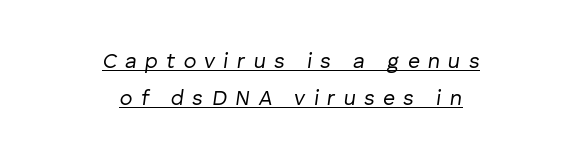
The passage shown has open, widely tracked lettering throughout. Heft: none added — not bold. Does a line run under the words? Yes, clearly. A centered setting, common on invitations and titles, is used for this passage. The face used here has a pronounced slope to its letters.
